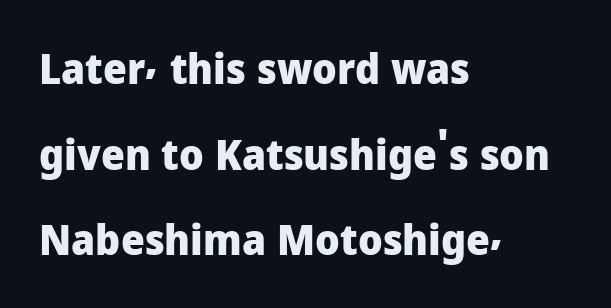
The rendering keeps characters at their native spacing. The leading is generous, giving the passage an open texture. The typography opts for an upright posture over an oblique one. A typesetter would call this proportional, since set widths differ per character.
